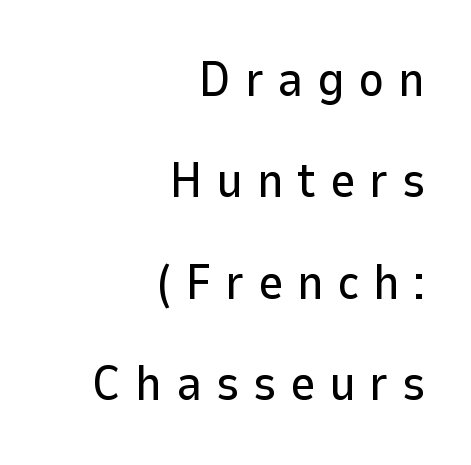
Q: Is the text italic (slanted)? A: No, it is upright.
Q: Is the typeface a serif or a sans-serif typeface? A: Sans-serif.
Q: Is the text underlined? A: No.
Q: How is the paragraph aligned? A: Right-aligned.
Q: Is the spacing between letters normal or unusually wide? A: Unusually wide.
Q: Is the spacing between lines tight, normal or loose? A: Loose.
Q: Width (condensed, normal, or wide)? A: Normal.
Q: Stroke contrast? A: Low.
Q: x-height? A: Medium.
Q: Monospaced? A: No.
